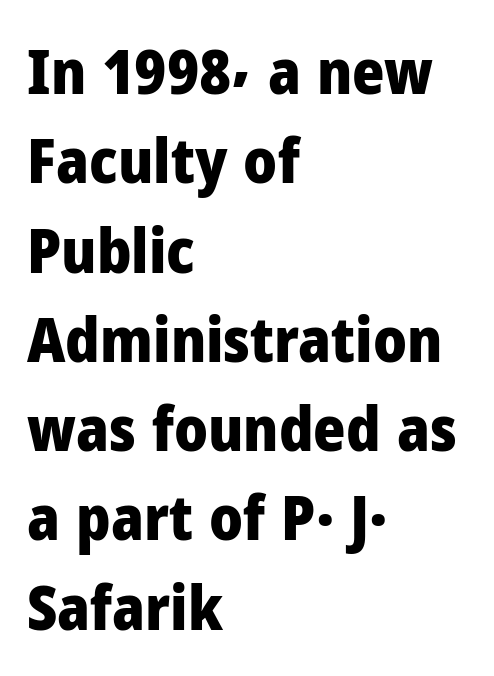
Q: Is the text bold? A: Yes.
Q: Is the text italic (slanted)? A: No, it is upright.
Q: Is the typeface a serif or a sans-serif typeface? A: Sans-serif.
Q: Is the text underlined? A: No.
Q: How is the paragraph aligned? A: Left-aligned.
Q: Is the spacing between letters normal or unusually wide? A: Normal.
Q: Is the spacing between lines tight, normal or loose? A: Normal.
Q: Width (condensed, normal, or wide)? A: Normal.
Q: Stroke contrast? A: Low.
Q: x-height? A: Medium.
Q: Monospaced? A: No.
